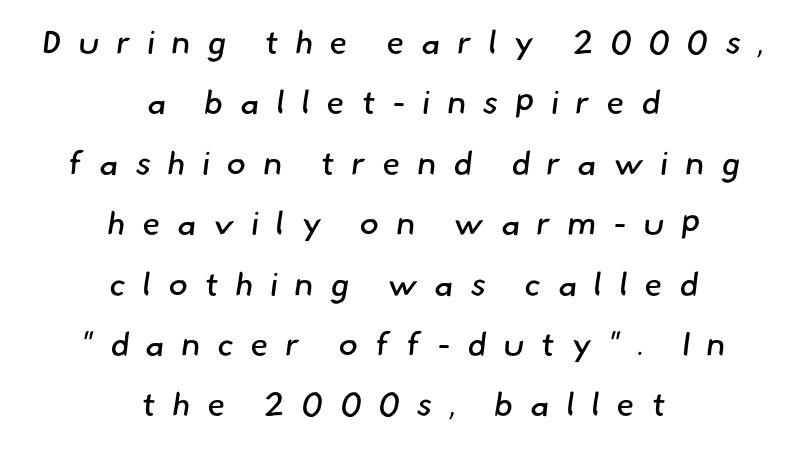
The image shows 33 px regular-weight sans-serif type; set centered, line spacing 1.83x, unusually wide letter spacing (+0.5 em), not underlined; low stroke contrast and a small x-height.
